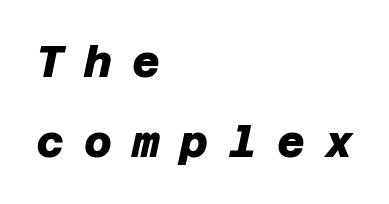
The image shows 43 px heavy sans-serif type; set left-aligned, line spacing 1.87x, unusually wide letter spacing (+0.47 em), not underlined; low stroke contrast and a large x-height.
